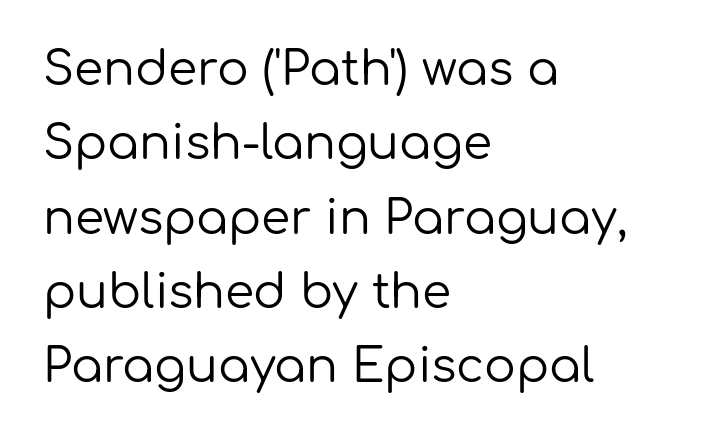
Q: Is the text bold? A: No.
Q: Is the text italic (slanted)? A: No, it is upright.
Q: Is the typeface a serif or a sans-serif typeface? A: Sans-serif.
Q: Is the text underlined? A: No.
Q: How is the paragraph aligned? A: Left-aligned.
Q: Is the spacing between letters normal or unusually wide? A: Normal.
Q: Is the spacing between lines tight, normal or loose? A: Normal.
Q: Width (condensed, normal, or wide)? A: Normal.
Q: Stroke contrast? A: Low.
Q: x-height? A: Medium.
Q: Monospaced? A: No.
